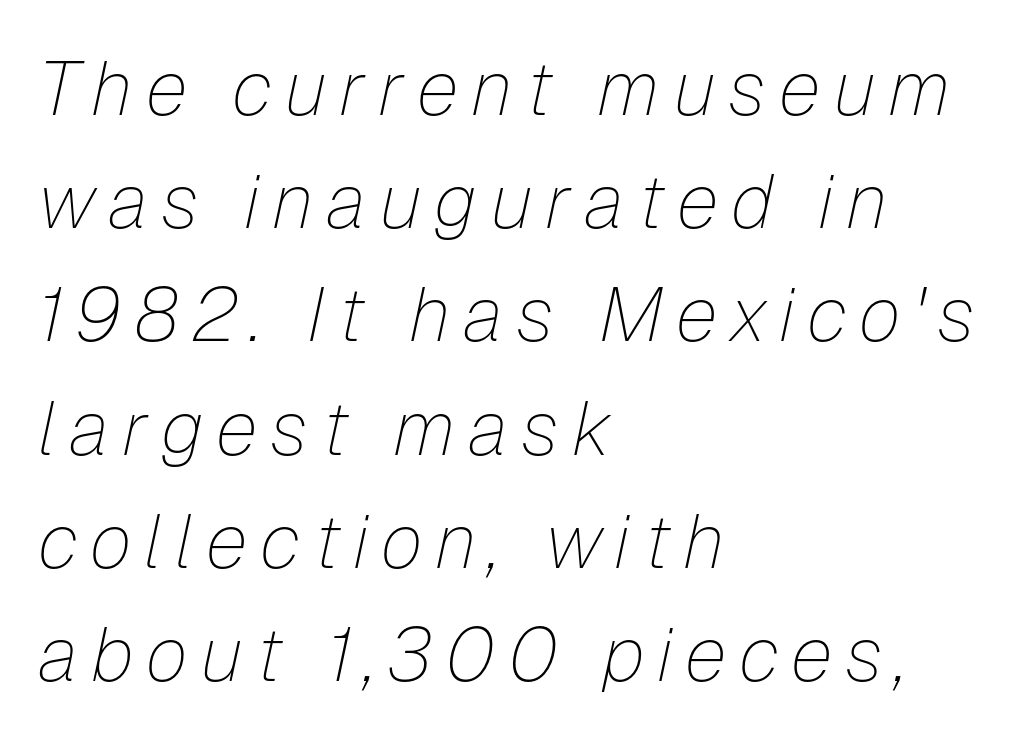
{"italic": "yes", "lean": "right", "slant_degrees": 12, "bold": "no", "weight": "thin", "width": "normal", "stroke_contrast": "low", "x_height": "medium", "monospaced": "no", "underline": "no", "align": "left", "line_spacing": "normal", "line_spacing_ratio": 1.49, "glyph_px": 76}
